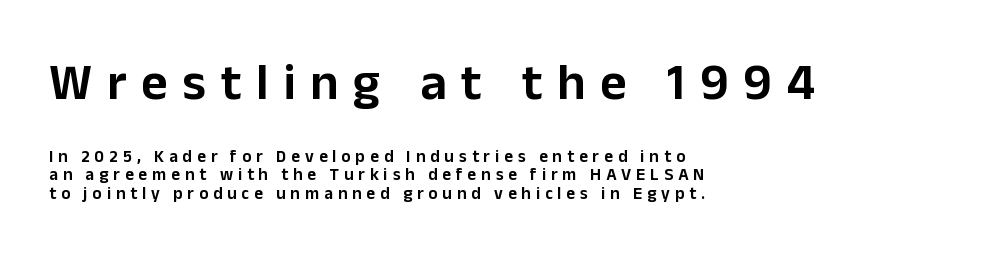
A sans-serif font was chosen for this passage. This layout puts the oversized block above and the modest block below. Left-aligned paragraph, ragged on the right. Notice how the stems are strictly vertical — no italics here. These lines have a slow, spaced-out rhythm from letter to letter. Has an underline been added? It has not.
